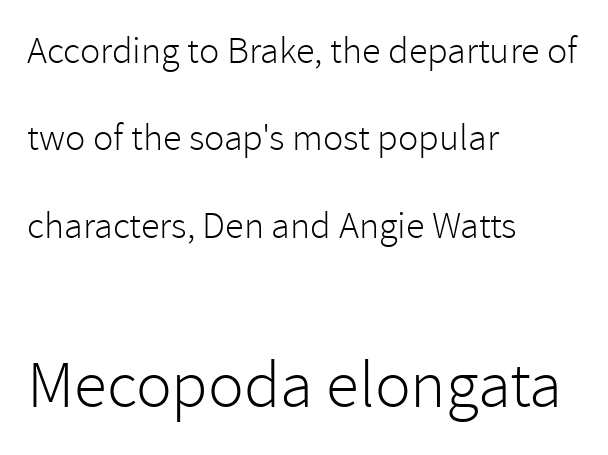
Q: Is the text bold? A: No.
Q: Is the text italic (slanted)? A: No, it is upright.
Q: Is the typeface a serif or a sans-serif typeface? A: Sans-serif.
Q: Is the text underlined? A: No.
Q: How is the paragraph aligned? A: Left-aligned.
Q: Is the spacing between letters normal or unusually wide? A: Normal.
Q: Is the spacing between lines tight, normal or loose? A: Loose.
Q: Which block of text is set in a larger size, the first (top) or the second (bottom)? A: The second (bottom) one.
Q: Width (condensed, normal, or wide)? A: Normal.
Q: Stroke contrast? A: Low.
Q: x-height? A: Medium.
Q: Monospaced? A: No.
